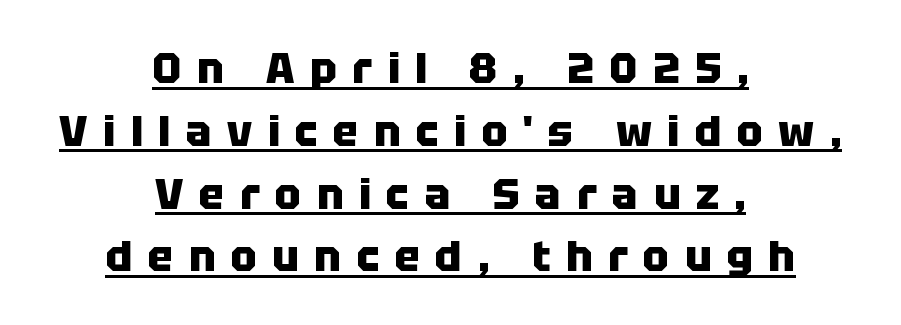
The image shows 43 px heavy sans-serif type, upright; set centered, normal line spacing (1.46x), unusually wide letter spacing (+0.36 em), underlined; low stroke contrast and a large x-height.
